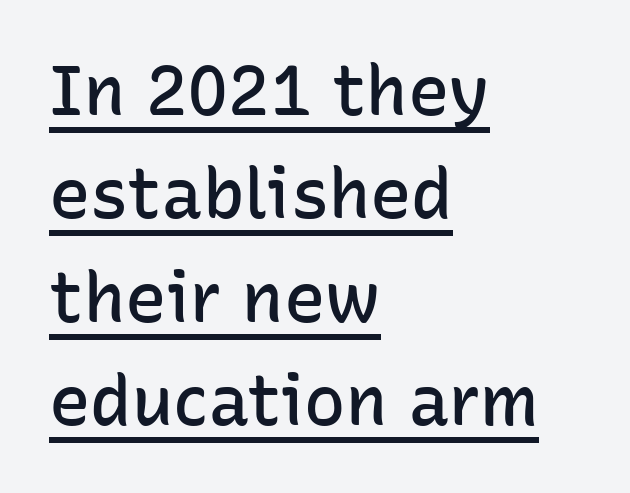
{"serif": "no", "italic": "no", "bold": "semi", "weight": "semibold", "width": "normal", "stroke_contrast": "low", "x_height": "medium", "monospaced": "no", "underline": "yes", "align": "left", "line_spacing": "normal", "line_spacing_ratio": 1.5, "letter_spacing": "normal", "letter_spacing_em": 0.0, "glyph_px": 69}
